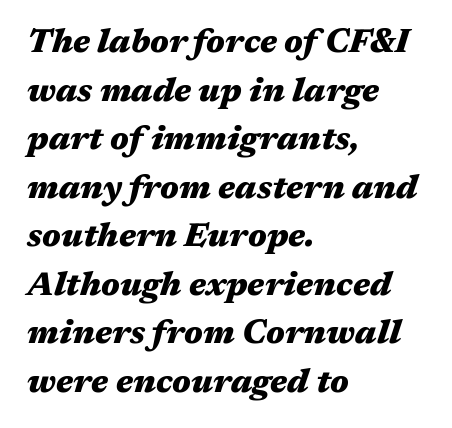
Q: Is the text bold? A: Yes.
Q: Is the text italic (slanted)? A: Yes, it leans right by about 17 degrees.
Q: Is the text underlined? A: No.
Q: How is the paragraph aligned? A: Left-aligned.
Q: Is the spacing between letters normal or unusually wide? A: Normal.
Q: Is the spacing between lines tight, normal or loose? A: Normal.
Q: Width (condensed, normal, or wide)? A: Wide.
Q: Stroke contrast? A: Medium.
Q: x-height? A: Medium.
Q: Monospaced? A: No.
